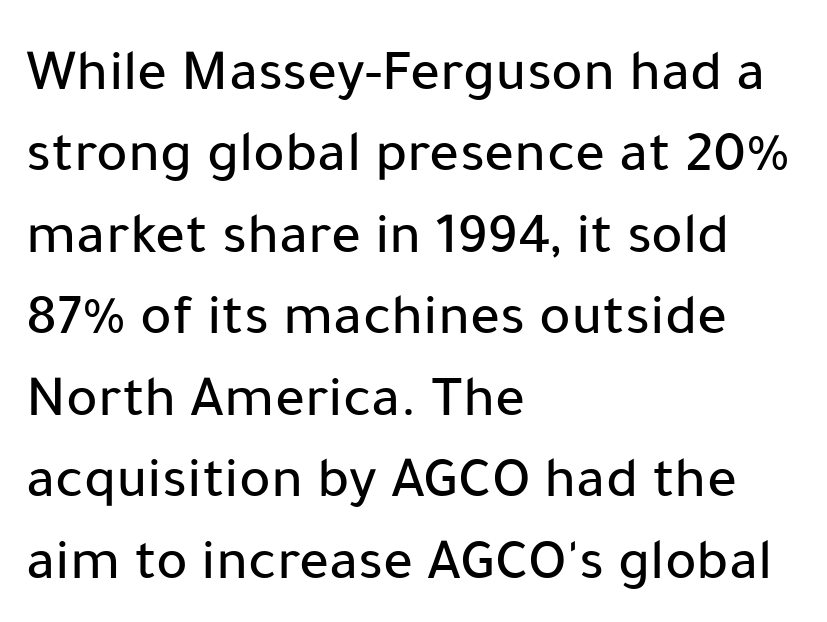
Q: Is the text italic (slanted)? A: No, it is upright.
Q: Is the typeface a serif or a sans-serif typeface? A: Sans-serif.
Q: Is the text underlined? A: No.
Q: How is the paragraph aligned? A: Left-aligned.
Q: Is the spacing between letters normal or unusually wide? A: Normal.
Q: Is the spacing between lines tight, normal or loose? A: Normal.
Q: Width (condensed, normal, or wide)? A: Normal.
Q: Stroke contrast? A: Low.
Q: x-height? A: Medium.
Q: Monospaced? A: No.
